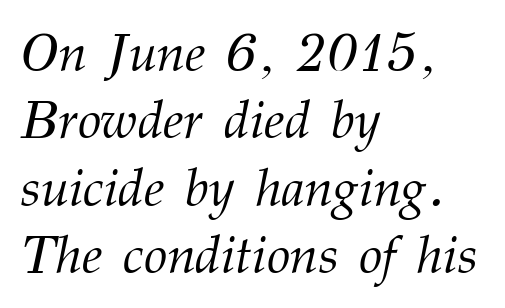
The image shows 53 px light serif type, italic (leaning right); set left-aligned, normal line spacing (1.27x), normal letter spacing, not underlined; medium stroke contrast and a medium x-height.
